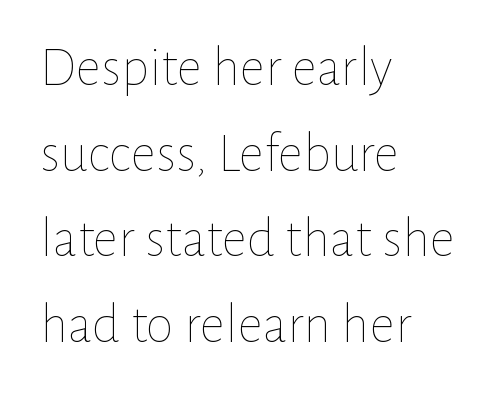
Think standard paragraph weight, or any step lighter than that. Words float on clear page, feet unadorned. The rag falls on the right side of this text block. The face used here is proportionally spaced, like ordinary book or web type. Notice how the stems are strictly vertical — no italics here.
